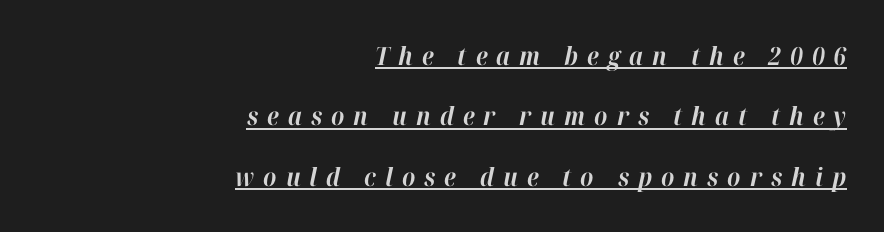
{"italic": "yes", "lean": "right", "slant_degrees": 12, "bold": "yes", "underline": "yes", "align": "right", "line_spacing": "loose", "line_spacing_ratio": 2.42, "letter_spacing": "wide", "letter_spacing_em": 0.36, "glyph_px": 25}
